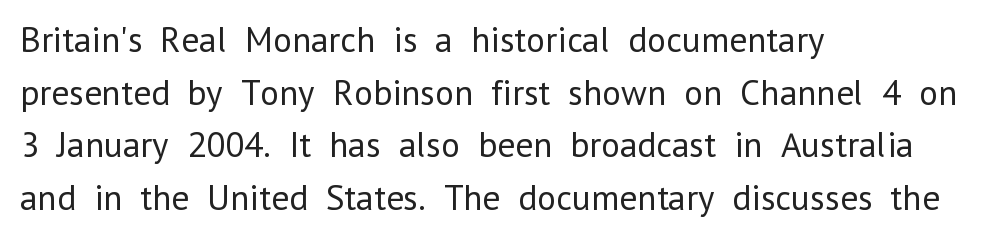
Q: Is the text bold? A: No.
Q: Is the text italic (slanted)? A: No, it is upright.
Q: Is the typeface a serif or a sans-serif typeface? A: Sans-serif.
Q: Is the text underlined? A: No.
Q: How is the paragraph aligned? A: Left-aligned.
Q: Is the spacing between letters normal or unusually wide? A: Normal.
Q: Is the spacing between lines tight, normal or loose? A: Normal.
Q: Width (condensed, normal, or wide)? A: Normal.
Q: Stroke contrast? A: Low.
Q: x-height? A: Medium.
Q: Monospaced? A: No.
